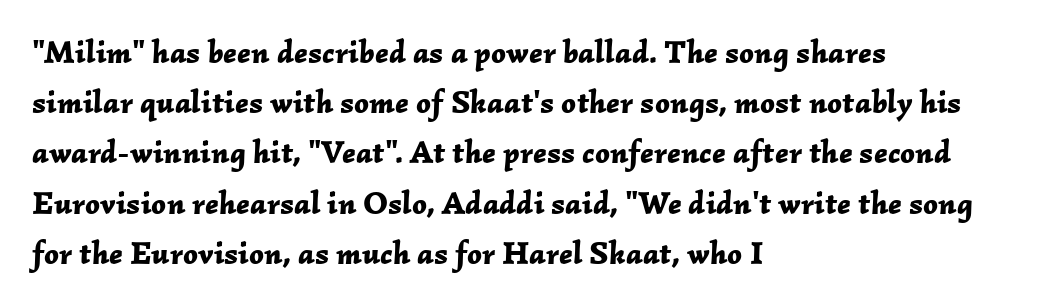
Think of a printed novel: that variable character pitch is what you see here. Would a proofreader flag this as italicized? Yes. The space beneath each line is pristine and unruled. Short and long lines alike share a common starting point at left. If you measured baseline to baseline, you'd find a middling distance. Does the weight exceed regular? Yes, all the way to bold.
